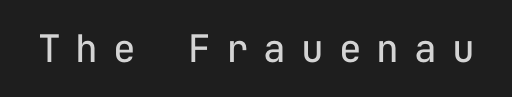
Only glyphs here, with clear space below each row. Ink coverage per letter is moderate at most. These lines were composed using upright roman letters. The font family rendered here belongs to the sans-serif group. The letters are spread apart with noticeably loose tracking. Every character here occupies the same horizontal width, giving the sample a typewriter-like rhythm.
